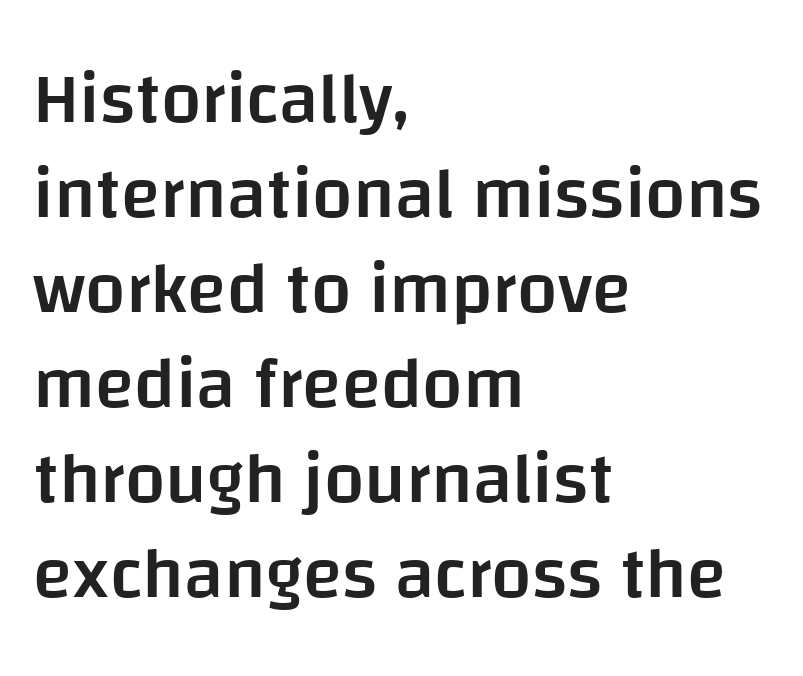
Interline gaps are of average width in this sample. Here the designer chose a conventional face with non-uniform glyph widths. The passage shown has conventional tracking throughout. This rendering employs a face without finishing strokes, i.e., a sans-serif. This sample is left-justified, so line endings fall wherever the words run out.
